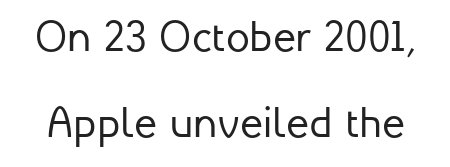
Q: Is the text bold? A: No.
Q: Is the text italic (slanted)? A: No, it is upright.
Q: Is the typeface a serif or a sans-serif typeface? A: Sans-serif.
Q: Is the text underlined? A: No.
Q: Is the spacing between letters normal or unusually wide? A: Normal.
Q: Is the spacing between lines tight, normal or loose? A: Loose.
Q: Width (condensed, normal, or wide)? A: Normal.
Q: Stroke contrast? A: Low.
Q: x-height? A: Medium.
Q: Monospaced? A: No.
